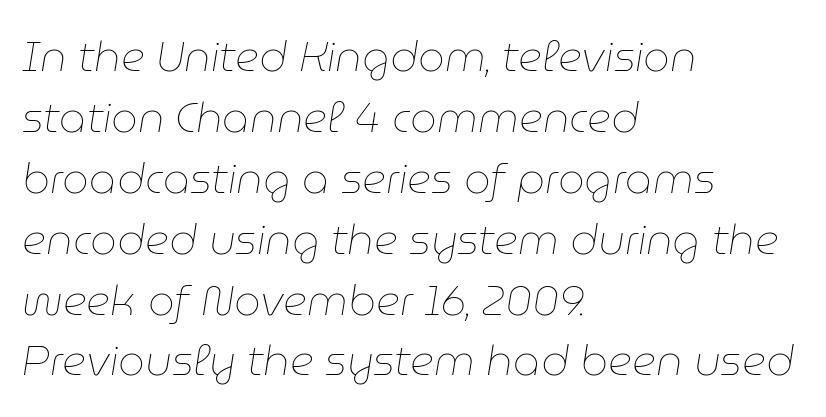
The image shows 42 px thin type, italic (leaning right); set left-aligned, normal line spacing (1.45x), normal letter spacing, not underlined; low stroke contrast and a medium x-height.
